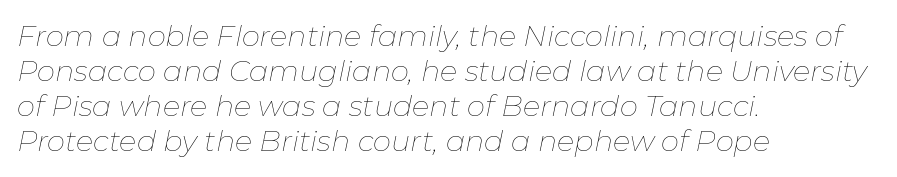
Line beginnings align vertically; line endings do not. The passage shown leans; its letterforms are oblique. Compared with typical body copy, the letter spacing here is the same. Weight: regular or lighter. Looks like regular typesetting: each glyph gets only the width it needs.
